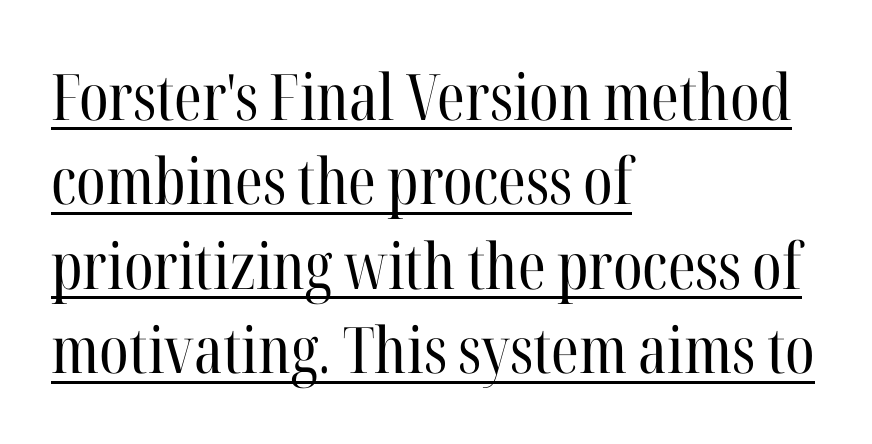
Stroke mass is kept to a normal reading level or below. Font category for this specimen: serif. The horizontal fit of the characters is conventional and even. Rendered with straight, roman letterforms. Each letter keeps its own natural width here, so spacing adapts to shape. The rendering uses a moderate line-height, typical for paragraphs.
